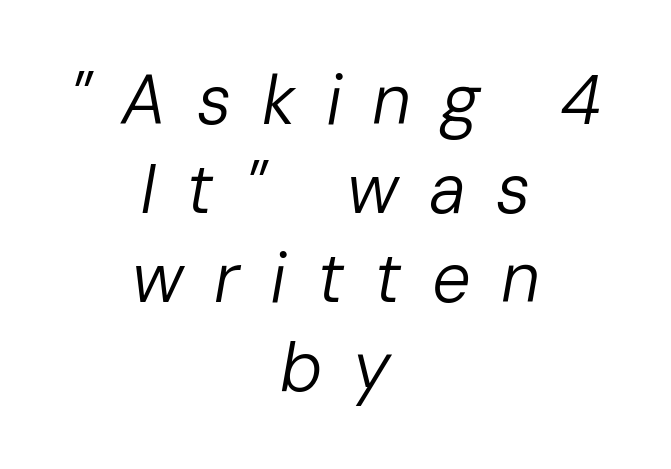
The tracking jumps out immediately: characters are airy and widely separated. These lines stack symmetrically, like a column narrowing and widening about its center. The typeface has the unassuming heft of standard copy or less. Is the type slanted? Yes — the strokes lean at a clear angle. In terms of leading, this rendering sits right in the middle. Looks like regular typesetting: each glyph gets only the width it needs.
